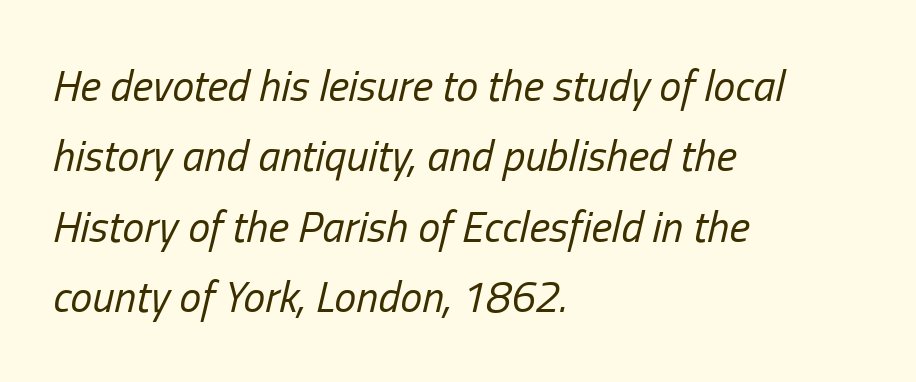
The image shows 44 px regular-weight, condensed type, italic (leaning right); set left-aligned, normal line spacing (1.6x), normal letter spacing, not underlined; low stroke contrast and a medium x-height.
